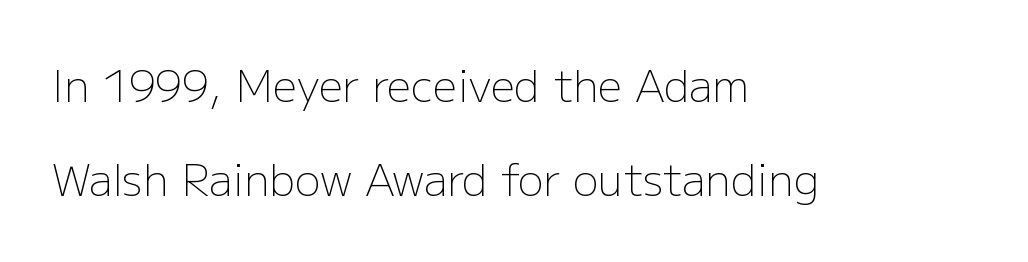
The image shows 43 px light sans-serif type, upright; set left-aligned, loose line spacing (2.19x), normal letter spacing, not underlined; low stroke contrast and a medium x-height.
